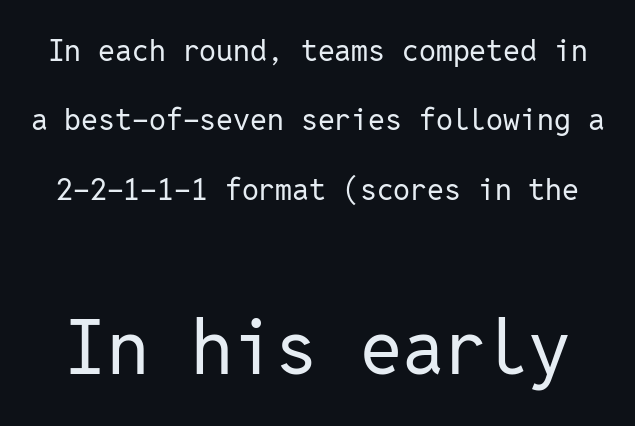
{"serif": "no", "italic": "no", "bold": "no", "weight": "regular", "width": "normal", "stroke_contrast": "low", "x_height": "medium", "monospaced": "yes", "underline": "no", "line_spacing": "loose", "line_spacing_ratio": 2.31, "letter_spacing": "normal", "letter_spacing_em": 0.0, "larger_block": "second", "size_ratio": 2.5, "glyph_px": 75}
